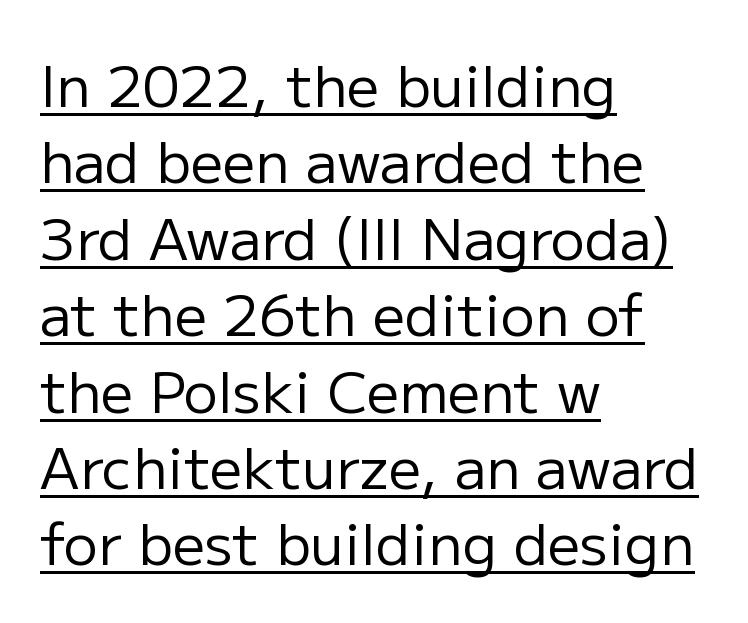
The image shows 57 px regular-weight sans-serif type, upright; set left-aligned, normal line spacing (1.34x), normal letter spacing, underlined; low stroke contrast and a medium x-height.
